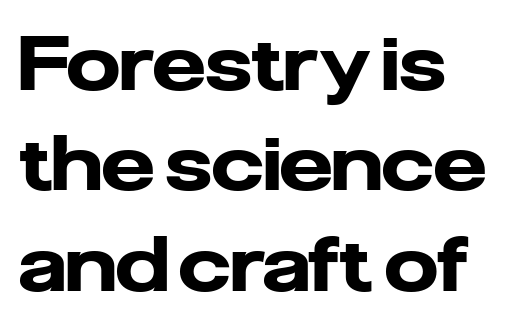
{"serif": "no", "italic": "no", "bold": "yes", "weight": "heavy", "width": "normal", "stroke_contrast": "low", "x_height": "medium", "monospaced": "no", "underline": "no", "line_spacing": "normal", "line_spacing_ratio": 1.34, "letter_spacing": "normal", "letter_spacing_em": 0.0, "glyph_px": 75}
